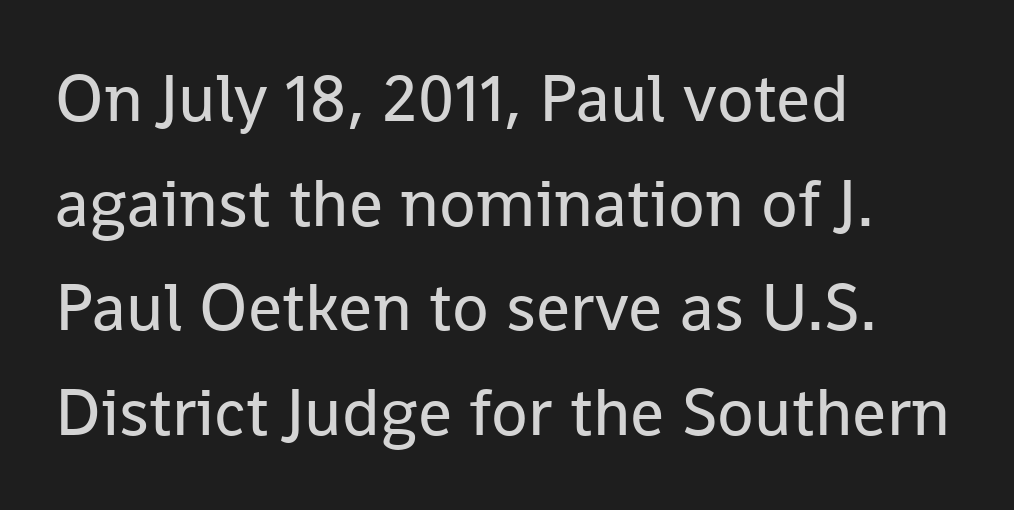
The glyphs are unaccompanied by any horizontal stroke below them. A student would call this left alignment; a typographer would say flush left, rag right. A typesetter would call this leading conventional body-copy spacing. Nothing sits at the stroke ends, so this counts as sans-serif. The type is set solid horizontally, with unmodified tracking.
